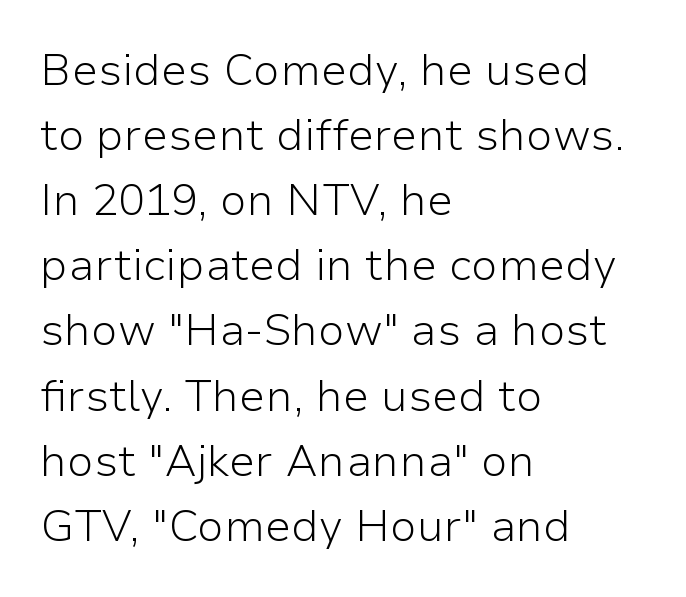
The image shows 44 px light sans-serif type, upright; set left-aligned, normal line spacing (1.48x), normal letter spacing, not underlined; low stroke contrast and a medium x-height.
